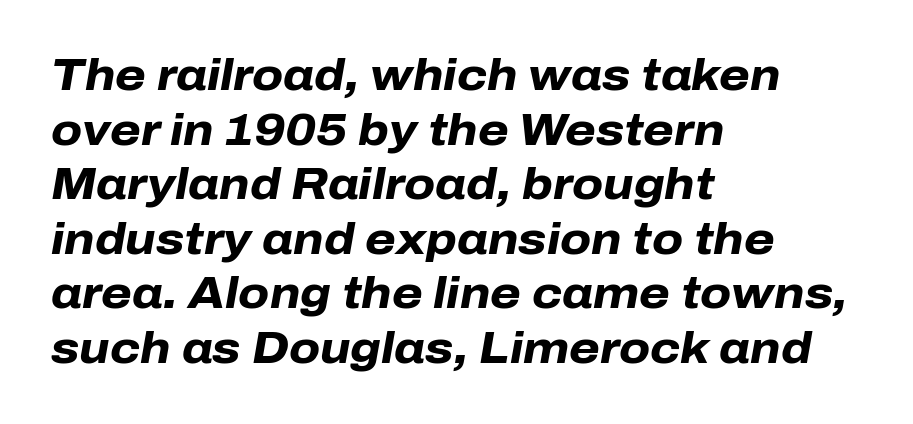
Visually the block forms a straight wall on the left and a jagged coastline on the right. The letters are slanted; this is an italic face. Words appear dense and cohesive because spacing is normal. You could not count columns in this text — the font is proportionally spaced. This is heavy type, rendered in bold.
